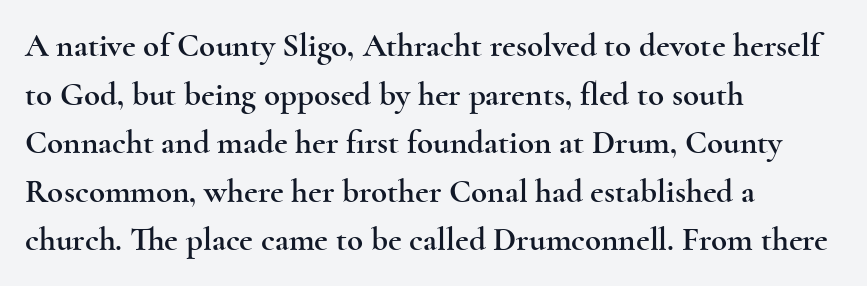
Q: Is the text italic (slanted)? A: No, it is upright.
Q: Is the typeface a serif or a sans-serif typeface? A: Serif.
Q: Is the text underlined? A: No.
Q: How is the paragraph aligned? A: Left-aligned.
Q: Is the spacing between letters normal or unusually wide? A: Normal.
Q: Is the spacing between lines tight, normal or loose? A: Normal.
Q: Width (condensed, normal, or wide)? A: Wide.
Q: x-height? A: Small.
Q: Monospaced? A: No.
